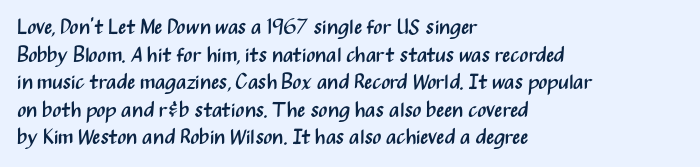
Teacher's note: observe the even left margin — that is flush-left alignment. The line texture is even and compact thanks to regular tracking. The lettering stays uniformly vertical, giving the passage a roman look. The baseline area is clear.
